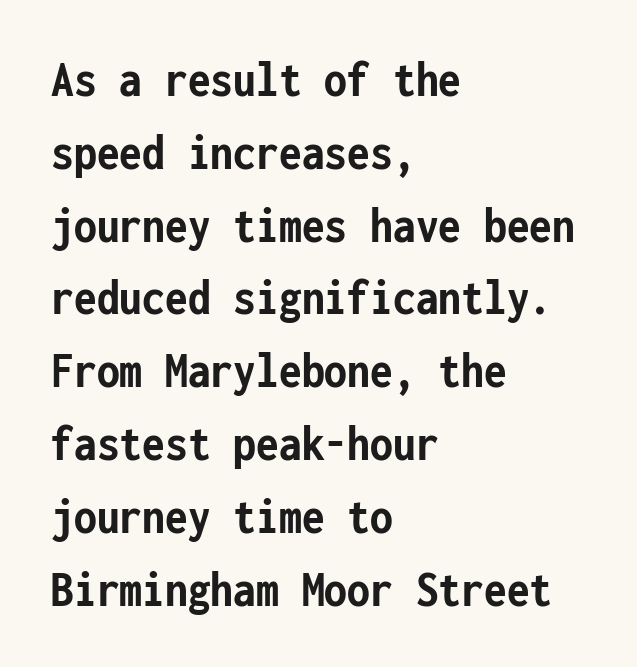
The image shows 52 px semibold, condensed sans-serif type, upright, monospaced; set left-aligned, normal line spacing (1.4x), normal letter spacing, not underlined; low stroke contrast and a medium x-height.
